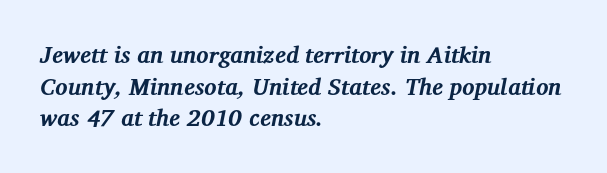
The lines are quadded left. A clean baseline with only descenders dipping below it. Compared with typical body copy, the letter spacing here is the same. Italic? Definitely — the glyphs are oblique. This block has exactly the height ordinary leading produces.
